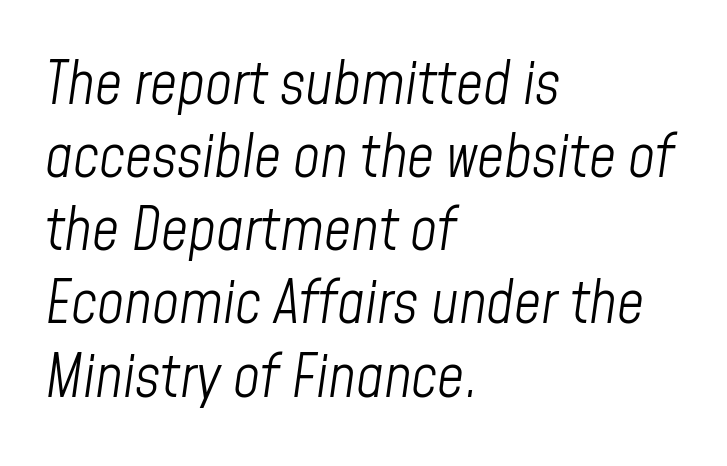
The image shows 59 px light, condensed type, italic (leaning right); set left-aligned, line spacing 1.24x, normal letter spacing, not underlined; low stroke contrast and a medium x-height.
